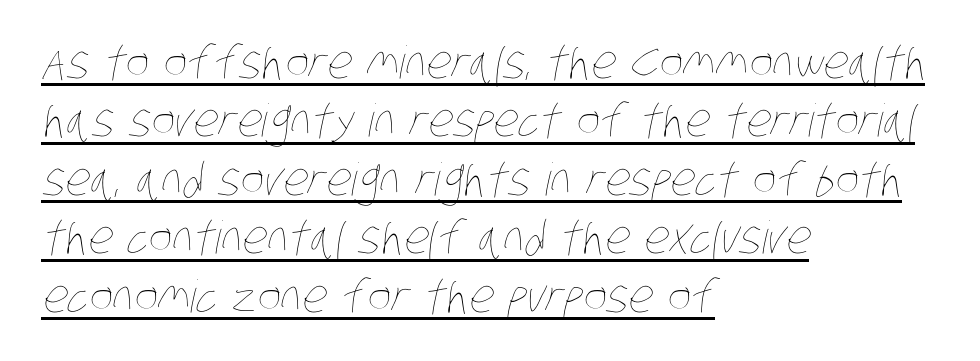
{"bold": "no", "weight": "thin", "width": "condensed", "stroke_contrast": "low", "x_height": "large", "monospaced": "no", "underline": "yes", "align": "left", "line_spacing": "normal", "line_spacing_ratio": 1.3, "letter_spacing": "normal", "letter_spacing_em": 0.0, "glyph_px": 45}
